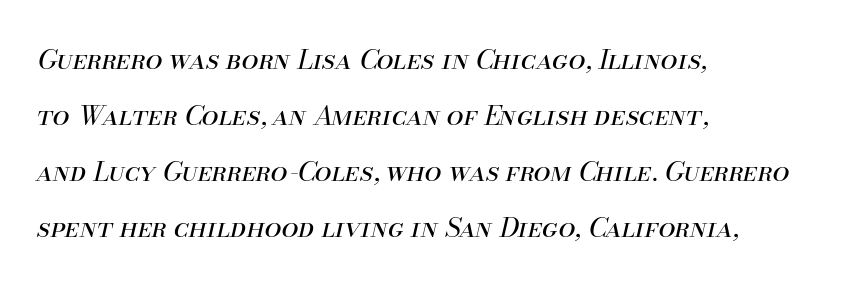
The image shows 27 px text type, italic (leaning right); set left-aligned, loose line spacing (2.08x), normal letter spacing, not underlined.
